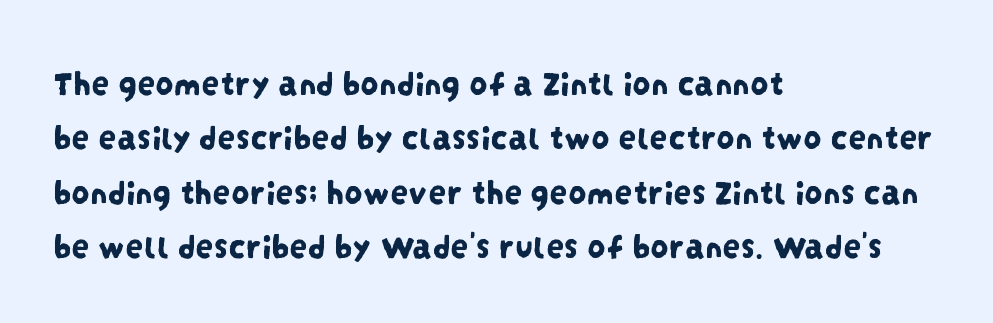
The font family rendered here belongs to the sans-serif group. Tracking value appears to be zero — textbook default spacing. Bare-footed words on every line. Left-aligned paragraph, ragged on the right. The line-height multiplier appears to be the usual default. Each letter keeps its own natural width here, so spacing adapts to shape.
